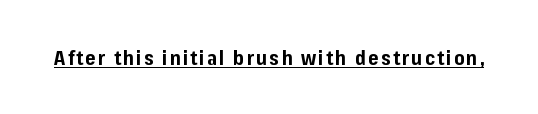
The font's upright variant was chosen for this text. The typesetting leans heavy: a genuine bold. Notice how a bar underscores the lettering throughout.
